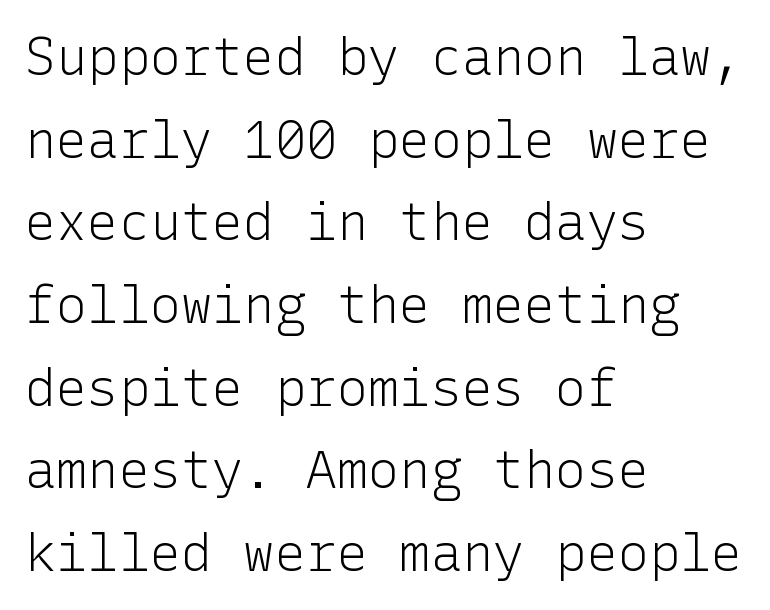
{"serif": "no", "italic": "no", "bold": "no", "weight": "light", "width": "normal", "stroke_contrast": "low", "x_height": "medium", "underline": "no", "align": "left", "line_spacing": "normal", "line_spacing_ratio": 1.59, "letter_spacing": "normal", "letter_spacing_em": 0.0, "glyph_px": 52}
